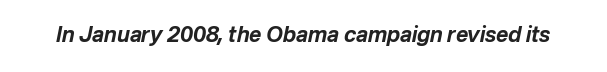
Underlining? Definitely not there. The glyphs have the mass of a bold cut. Is the letter spacing exaggerated? No — it looks like the ordinary default. Slant detected: the letters are inclined.
